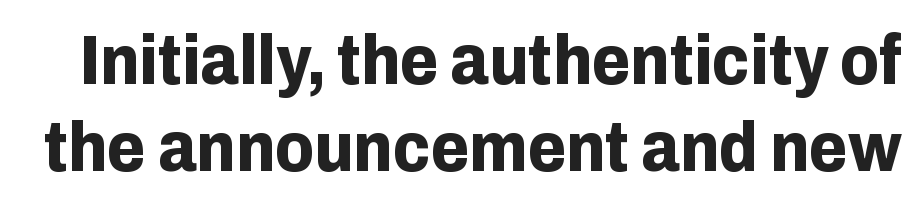
Inter-character spacing is left at the font's built-in metrics. Style check: upright. The passage shown is typed in a proportional face where columns would drift. This block has exactly the height ordinary leading produces.
